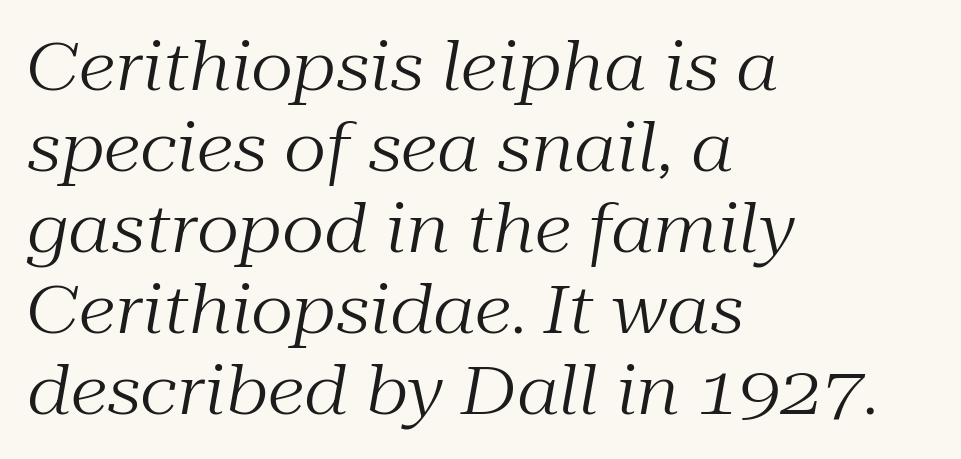
{"serif": "yes", "italic": "yes", "lean": "right", "slant_degrees": 10, "bold": "no", "weight": "regular", "width": "normal", "stroke_contrast": "medium", "x_height": "medium", "monospaced": "no", "underline": "no", "align": "left", "line_spacing_ratio": 1.21, "letter_spacing": "normal", "letter_spacing_em": 0.0, "glyph_px": 67}
